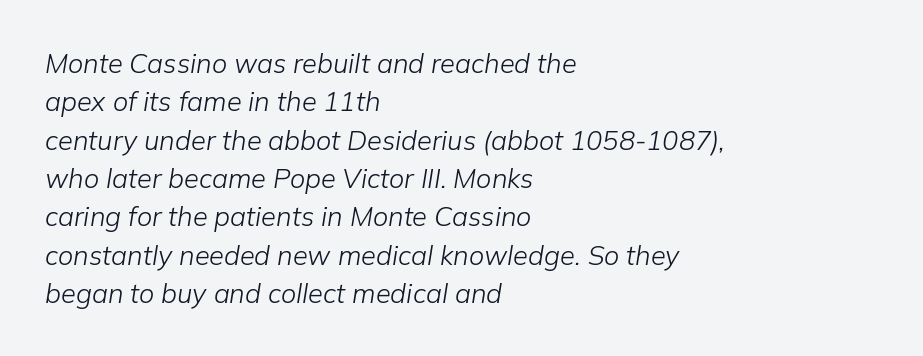
Caption: multi-line text, flush left, ragged right. You could call the tracking neutral — neither tight nor loose. The font's italic variant was chosen for this text. Evenly set lines give the paragraph a standard silhouette.
